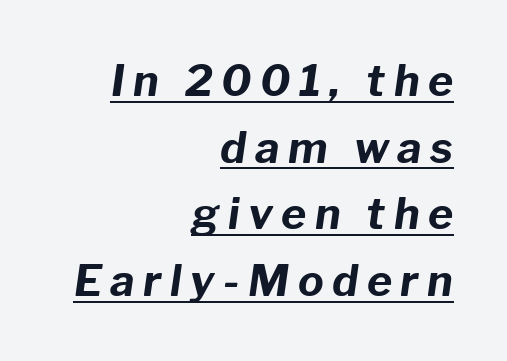
Has an underline been added? It has. Letter spacing: wide. The vertical gap from one line to the next is medium. These words are printed bold, with thick strokes throughout. These lines are rendered in a variable-pitch font.
